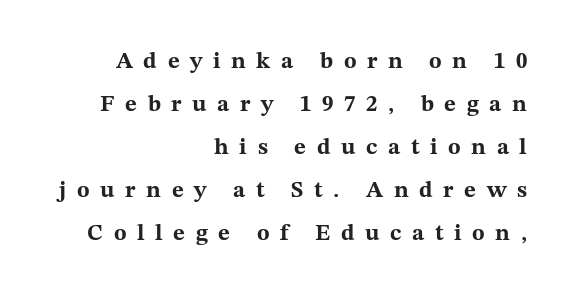
These words are printed bold, with thick strokes throughout. Characters follow at a spacing far wider than the type designer built in. Reading down the block, your eye finds every line finishing at a fixed right position. These lines were composed using upright roman letters. Glance below the letters and you will spot only blank space.
